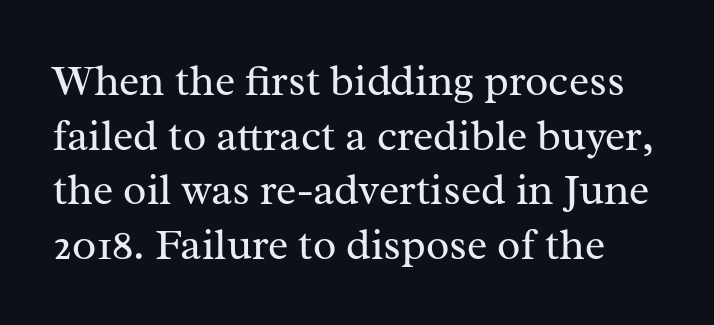
Does the type have serifs? Yes, each stem ends in a small foot. The strokes are not fattened; the text isn't bold. The space directly below the letters is spotless. The typography opts for an upright posture over an oblique one.
